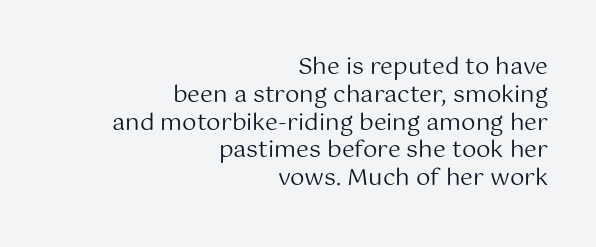
Is the block centered? No — it sits flush against the right margin. Descenders hang freely into open space. Counters stay open thanks to moderate or lighter strokes. Words appear dense and cohesive because spacing is normal.
